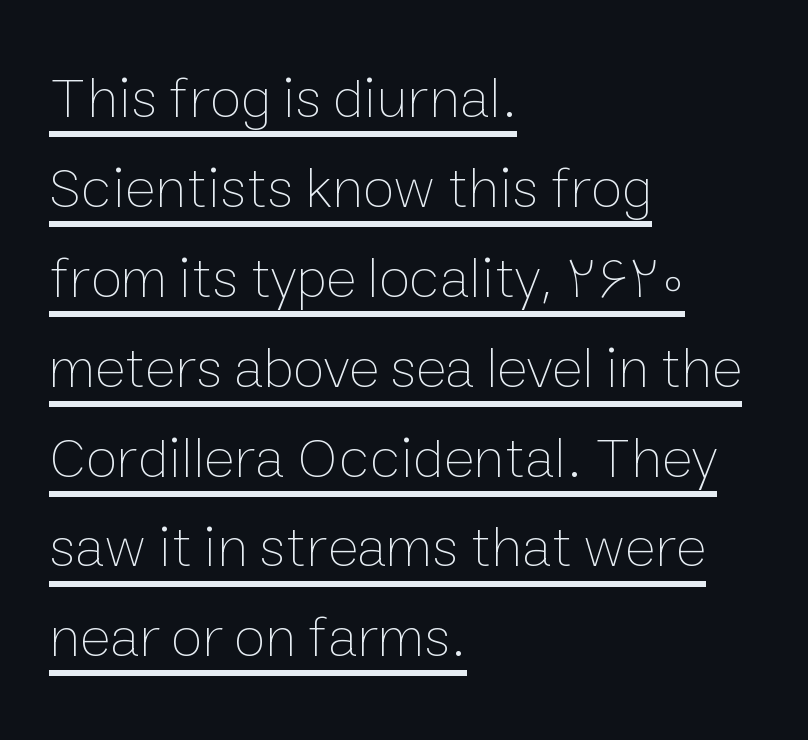
Q: Is the text bold? A: No.
Q: Is the text italic (slanted)? A: No, it is upright.
Q: Is the text underlined? A: Yes.
Q: How is the paragraph aligned? A: Left-aligned.
Q: Is the spacing between letters normal or unusually wide? A: Normal.
Q: Is the spacing between lines tight, normal or loose? A: Normal.
Q: Width (condensed, normal, or wide)? A: Normal.
Q: Stroke contrast? A: Low.
Q: x-height? A: Medium.
Q: Monospaced? A: No.
